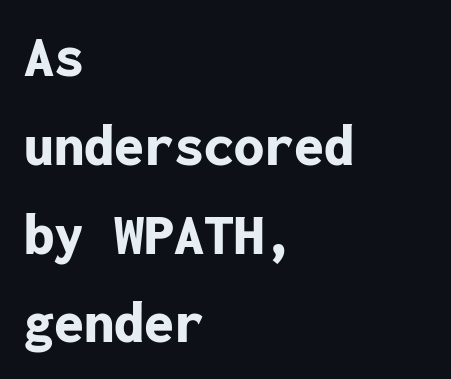
Q: Is the text bold? A: Yes.
Q: Is the text italic (slanted)? A: No, it is upright.
Q: Is the typeface a serif or a sans-serif typeface? A: Sans-serif.
Q: Is the text underlined? A: No.
Q: How is the paragraph aligned? A: Left-aligned.
Q: Is the spacing between letters normal or unusually wide? A: Normal.
Q: Is the spacing between lines tight, normal or loose? A: Normal.
Q: Width (condensed, normal, or wide)? A: Normal.
Q: Stroke contrast? A: Low.
Q: x-height? A: Medium.
Q: Monospaced? A: Yes.
